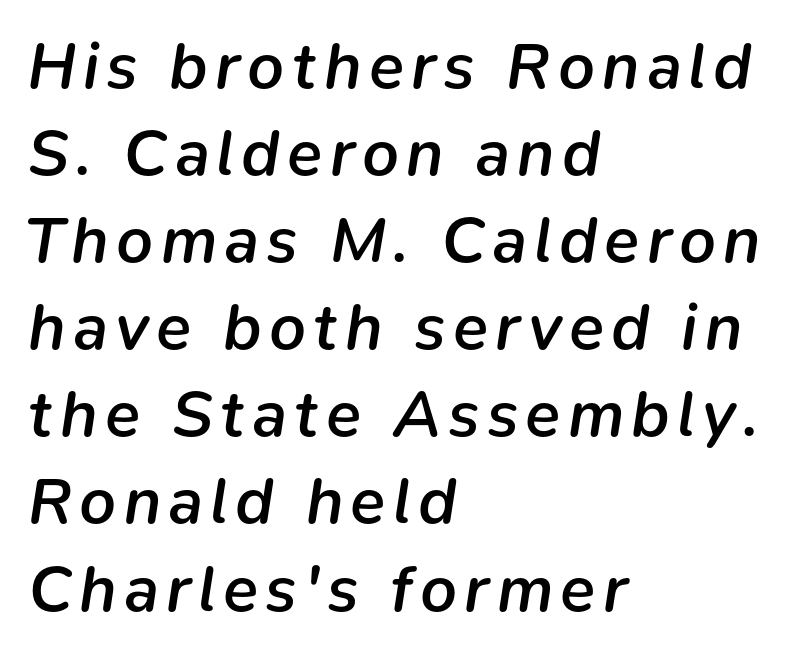
The image shows 65 px semibold type, italic (leaning right); set left-aligned, normal line spacing (1.34x), not underlined; low stroke contrast and a medium x-height.
